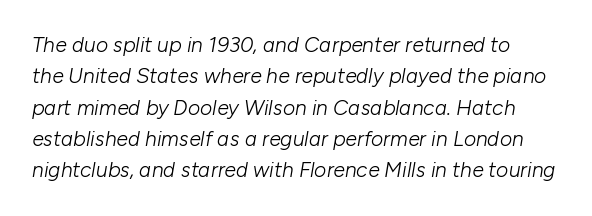
Q: Is the text bold? A: No.
Q: Is the text italic (slanted)? A: Yes, it leans right by about 10 degrees.
Q: Is the text underlined? A: No.
Q: Is the spacing between letters normal or unusually wide? A: Normal.
Q: Is the spacing between lines tight, normal or loose? A: Normal.
